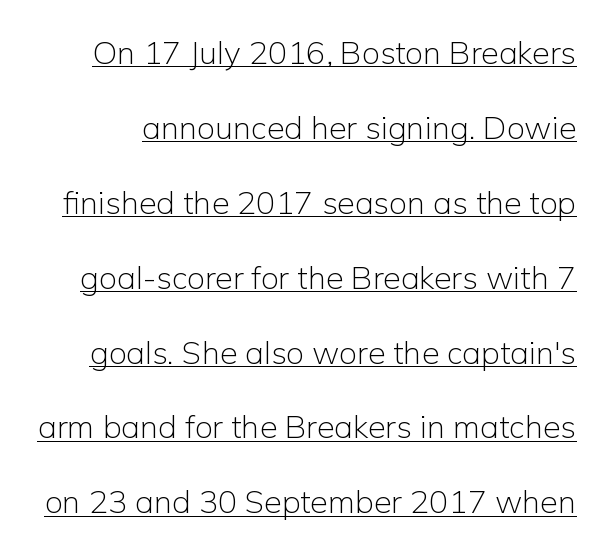
Q: Is the text bold? A: No.
Q: Is the text italic (slanted)? A: No, it is upright.
Q: Is the typeface a serif or a sans-serif typeface? A: Sans-serif.
Q: Is the text underlined? A: Yes.
Q: Is the spacing between letters normal or unusually wide? A: Normal.
Q: Is the spacing between lines tight, normal or loose? A: Loose.
Q: Width (condensed, normal, or wide)? A: Normal.
Q: Stroke contrast? A: Low.
Q: x-height? A: Medium.
Q: Monospaced? A: No.
